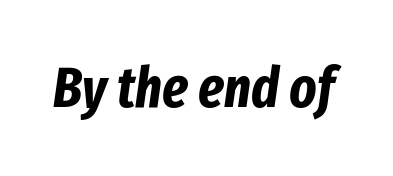
Q: Is the text bold? A: Yes.
Q: Is the text italic (slanted)? A: Yes, it leans right by about 8 degrees.
Q: Is the text underlined? A: No.
Q: Is the spacing between letters normal or unusually wide? A: Normal.
Q: Width (condensed, normal, or wide)? A: Condensed.
Q: Stroke contrast? A: Low.
Q: x-height? A: Medium.
Q: Monospaced? A: No.
